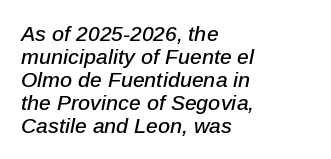
The image shows 21 px text type, italic (leaning right); set left-aligned, tight line spacing (1.09x), normal letter spacing, not underlined.
